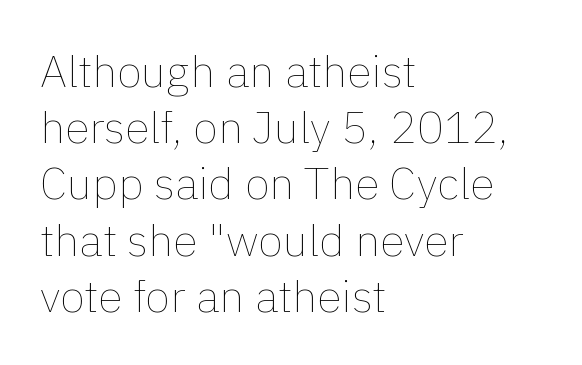
The image shows 45 px thin type, upright; set left-aligned, normal line spacing (1.25x), normal letter spacing, not underlined; a medium x-height.
